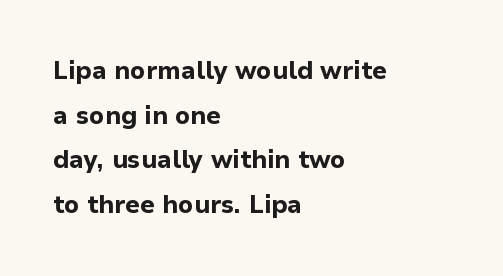
The image shows 25 px bold type, upright; set left-aligned, line spacing 1.79x, normal letter spacing, not underlined.
